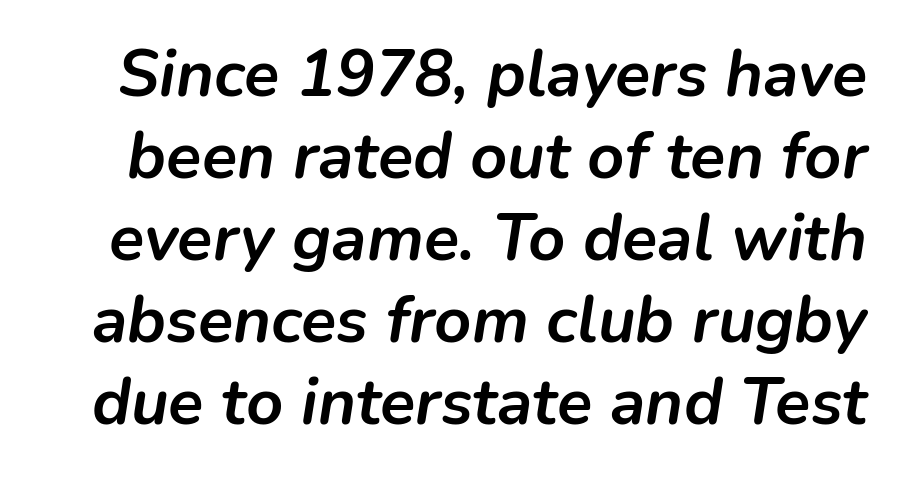
The image shows 65 px semibold type, italic (leaning right); set normal line spacing (1.26x), normal letter spacing, not underlined; low stroke contrast and a medium x-height.
